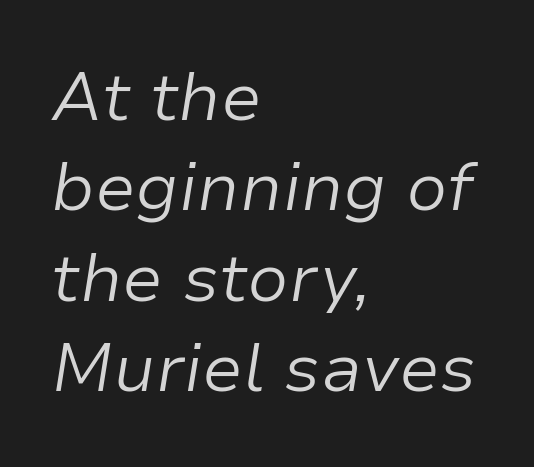
{"italic": "yes", "lean": "right", "slant_degrees": 9, "bold": "no", "weight": "light", "width": "normal", "stroke_contrast": "low", "x_height": "medium", "monospaced": "no", "underline": "no", "align": "left", "line_spacing": "normal", "line_spacing_ratio": 1.33, "letter_spacing": "normal", "letter_spacing_em": 0.0, "glyph_px": 68}
